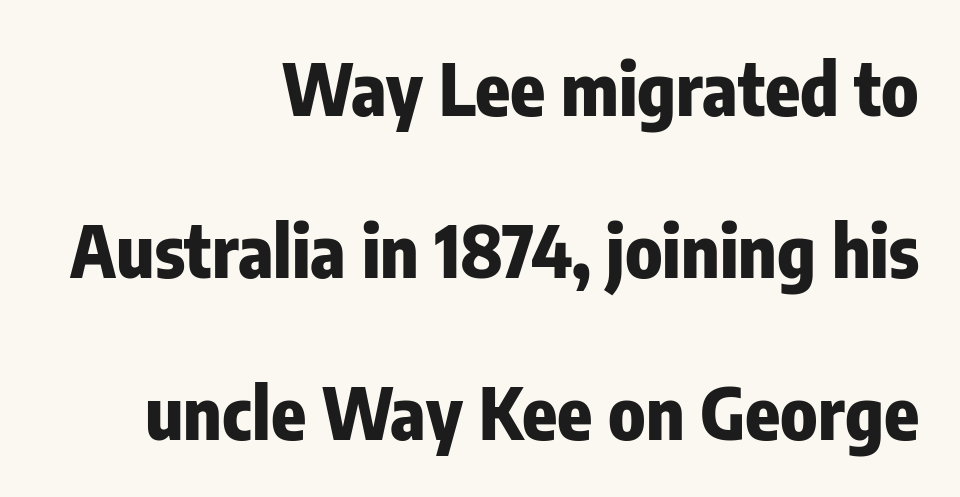
The letters carry no serifs — their stems end cleanly without finishing strokes. Default kerning and tracking; the words read as compact shapes. Summary of vertical rhythm: relaxed, with wide interline spacing. The rendering uses natural spacing where letterforms have individual widths. The letters stand straight up with perfectly vertical stems.
